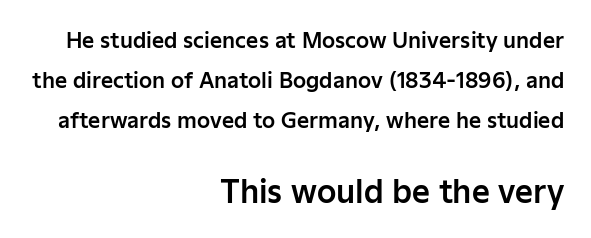
Q: Is the text italic (slanted)? A: No, it is upright.
Q: Is the typeface a serif or a sans-serif typeface? A: Sans-serif.
Q: Is the text underlined? A: No.
Q: How is the paragraph aligned? A: Right-aligned.
Q: Is the spacing between letters normal or unusually wide? A: Normal.
Q: Is the spacing between lines tight, normal or loose? A: Loose.
Q: Which block of text is set in a larger size, the first (top) or the second (bottom)? A: The second (bottom) one.
Q: Width (condensed, normal, or wide)? A: Normal.
Q: Stroke contrast? A: Low.
Q: x-height? A: Medium.
Q: Monospaced? A: No.
